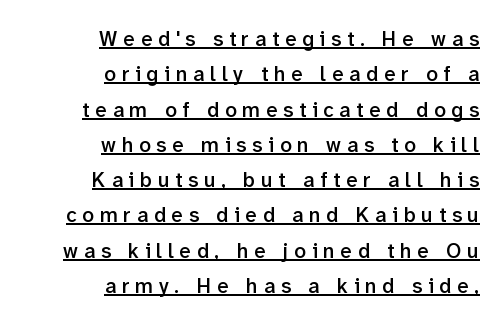
Upright lettering throughout. A bit beefed up — I'd call it semibold rather than bold. Each new line begins a customary step beneath the previous one. Loose tracking; the words dissolve into strings of separated letters. The rag falls on the left side of this text block.
